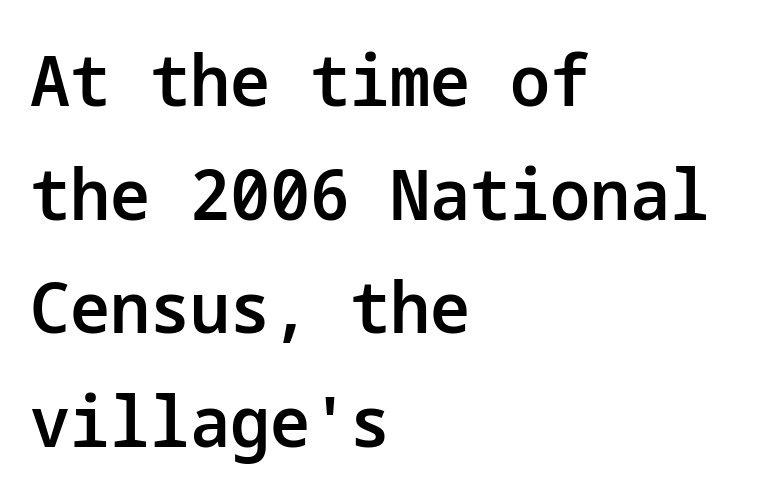
{"serif": "no", "italic": "no", "bold": "semi", "weight": "semibold", "width": "normal", "stroke_contrast": "low", "x_height": "medium", "underline": "no", "align": "left", "line_spacing": "normal", "line_spacing_ratio": 1.6, "letter_spacing": "normal", "letter_spacing_em": 0.0, "glyph_px": 71}
